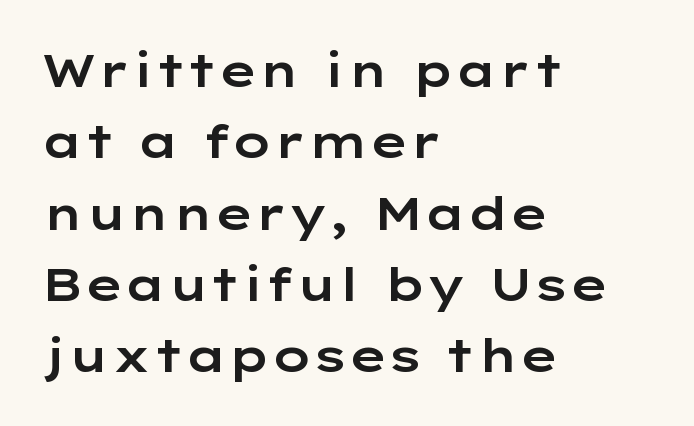
The typesetter chose a ragged-right arrangement here. You could not count columns in this text — the font is proportionally spaced. Is the letter spacing exaggerated? No — it looks like the ordinary default. Each new line begins a customary step beneath the previous one. Notice how the stems are strictly vertical — no italics here. The gap between lines stays unmarked.
